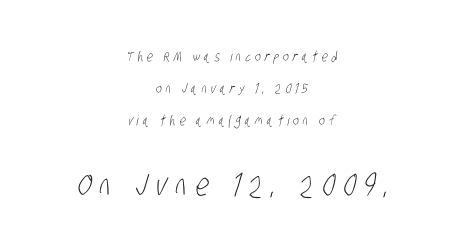
{"serif": "no", "bold": "no", "weight": "light", "width": "condensed", "stroke_contrast": "low", "x_height": "large", "monospaced": "no", "underline": "no", "align": "center", "line_spacing": "loose", "line_spacing_ratio": 2.29, "letter_spacing": "wide", "letter_spacing_em": 0.28, "larger_block": "second", "size_ratio": 2.21, "glyph_px": 31}
